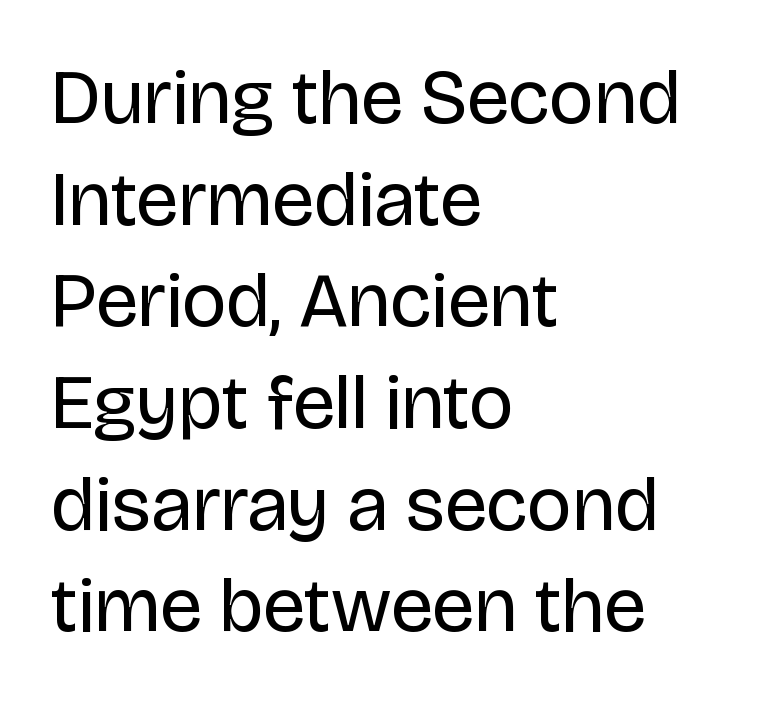
The image shows 77 px regular-weight sans-serif type, upright; set left-aligned, normal line spacing (1.32x), normal letter spacing, not underlined; low stroke contrast and a large x-height.
